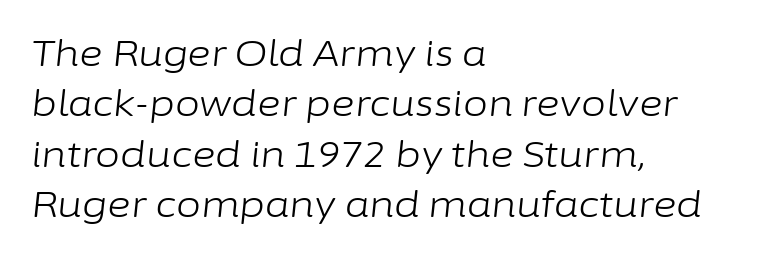
Whoever set this chose a conventional vertical rhythm. This rendering uses left alignment, leaving the right contour irregular. Letter spacing: default. Is the stroke heavy? The answer is a plain regular-or-lighter.
